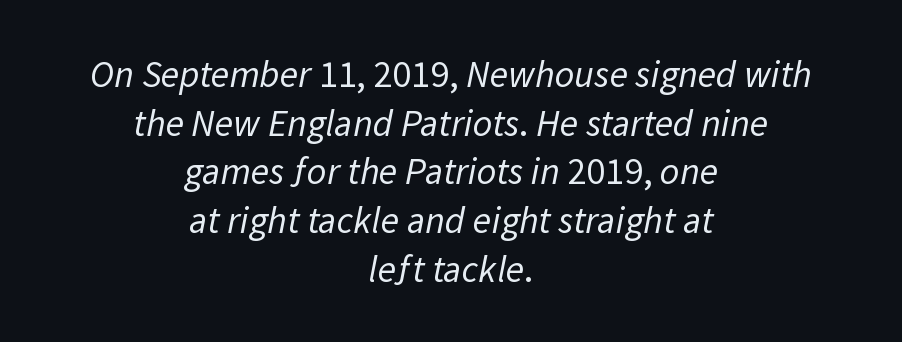
The font family rendered here belongs to the sans-serif group. How would I describe the line gaps? Plain and ordinary. Note the varied advance widths — an 'i' is clearly narrower than an 'm'. Here the glyphs are tracked normally, forming tight word shapes.
